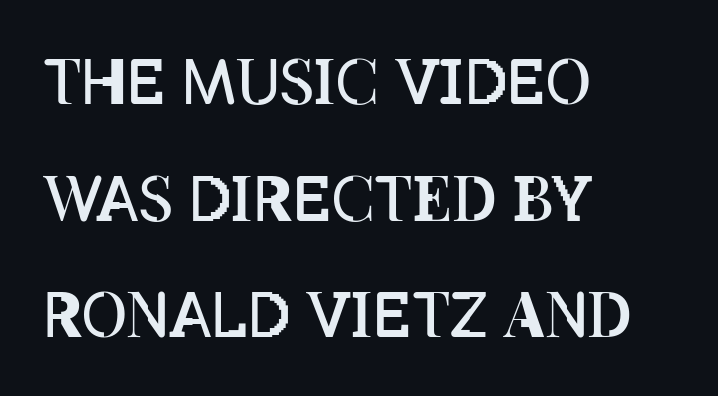
The image shows 62 px regular-weight, condensed type, upright; set left-aligned, line spacing 1.88x, normal letter spacing, not underlined; low stroke contrast and a large x-height.
